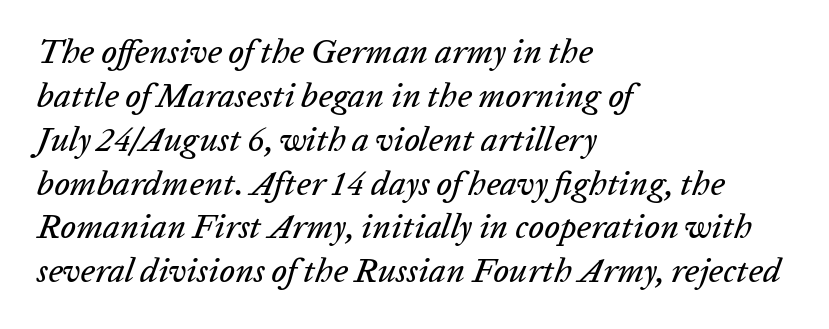
The image shows 34 px text type, italic (leaning right); set left-aligned, normal line spacing (1.29x), normal letter spacing, not underlined; low stroke contrast and a medium x-height.
